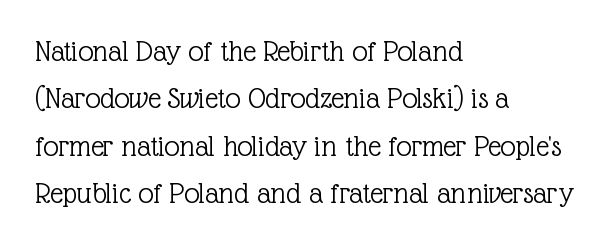
Q: Is the text bold? A: No.
Q: Is the text italic (slanted)? A: No, it is upright.
Q: Is the typeface a serif or a sans-serif typeface? A: Serif.
Q: Is the text underlined? A: No.
Q: How is the paragraph aligned? A: Left-aligned.
Q: Is the spacing between letters normal or unusually wide? A: Normal.
Q: Is the spacing between lines tight, normal or loose? A: Normal.
Q: Width (condensed, normal, or wide)? A: Normal.
Q: x-height? A: Medium.
Q: Monospaced? A: No.
